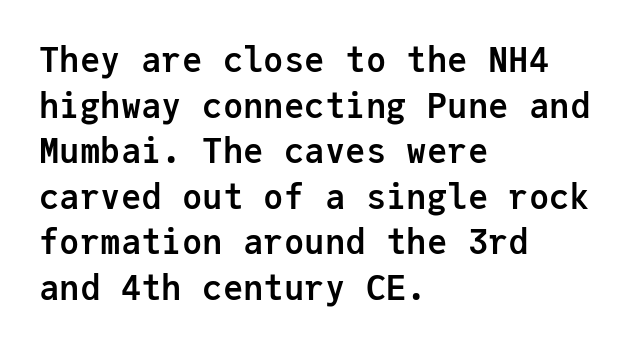
{"serif": "no", "italic": "no", "bold": "yes", "weight": "semibold", "width": "normal", "stroke_contrast": "low", "x_height": "medium", "monospaced": "yes", "underline": "no", "align": "left", "line_spacing": "normal", "line_spacing_ratio": 1.34, "letter_spacing": "normal", "letter_spacing_em": 0.0, "glyph_px": 34}
